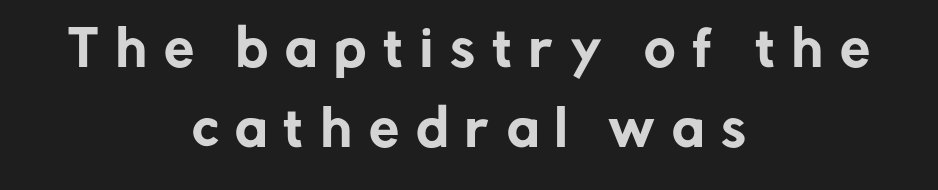
{"serif": "no", "italic": "no", "width": "normal", "stroke_contrast": "low", "x_height": "medium", "monospaced": "no", "underline": "no", "align": "center", "line_spacing": "normal", "line_spacing_ratio": 1.66, "letter_spacing": "wide", "letter_spacing_em": 0.36, "glyph_px": 48}
